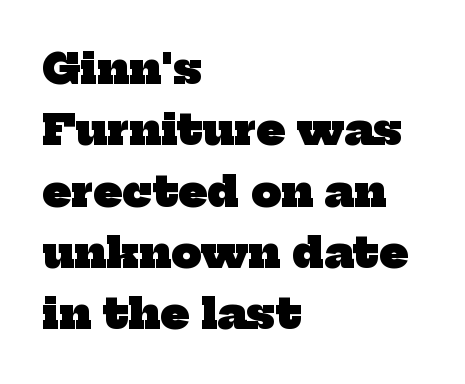
Q: Is the text bold? A: Yes.
Q: Is the typeface a serif or a sans-serif typeface? A: Serif.
Q: Is the text underlined? A: No.
Q: How is the paragraph aligned? A: Left-aligned.
Q: Is the spacing between letters normal or unusually wide? A: Normal.
Q: Is the spacing between lines tight, normal or loose? A: Normal.
Q: Width (condensed, normal, or wide)? A: Normal.
Q: Stroke contrast? A: Low.
Q: x-height? A: Medium.
Q: Monospaced? A: No.
